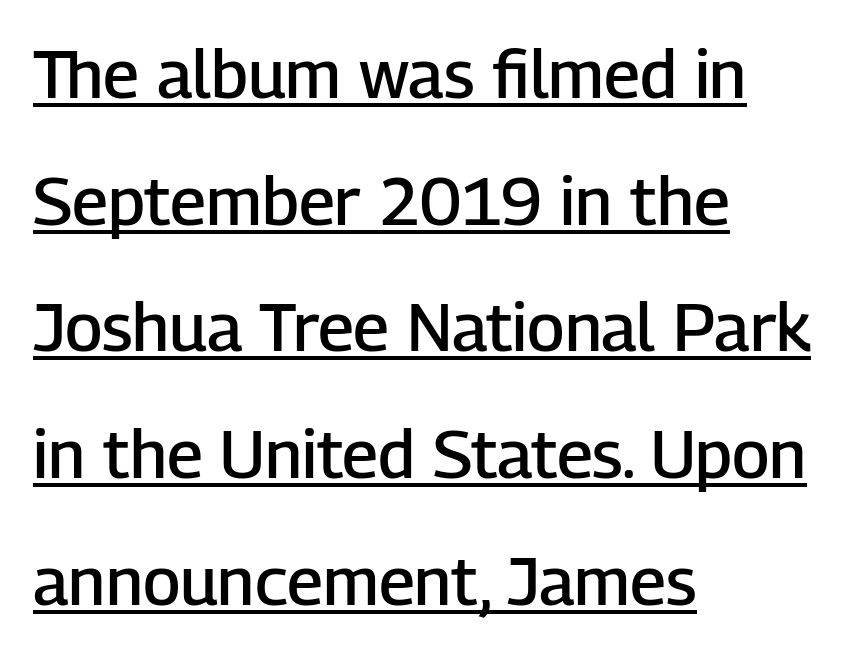
The image shows 67 px semibold sans-serif type, upright; set left-aligned, line spacing 1.89x, normal letter spacing, underlined; low stroke contrast and a medium x-height.
